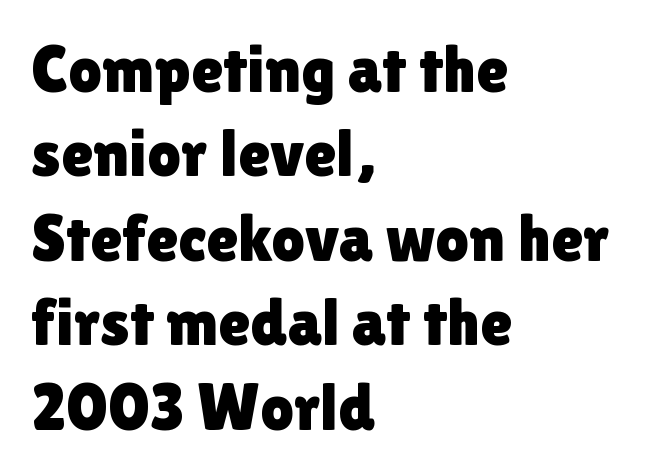
The image shows 66 px sans-serif type, upright; set left-aligned, normal line spacing (1.28x), normal letter spacing, not underlined; a medium x-height.
